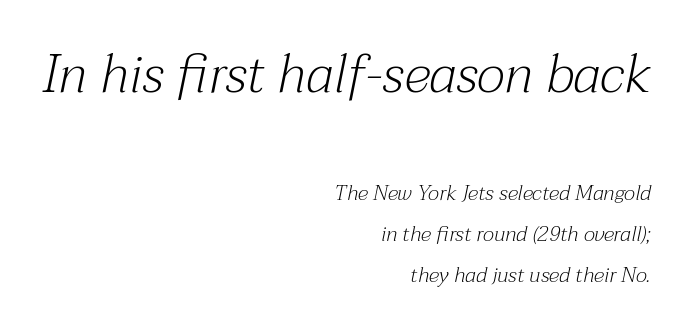
{"serif": "yes", "italic": "yes", "lean": "right", "slant_degrees": 12, "bold": "no", "weight": "light", "width": "normal", "stroke_contrast": "medium", "x_height": "medium", "monospaced": "no", "underline": "no", "align": "right", "line_spacing": "loose", "line_spacing_ratio": 1.95, "letter_spacing": "normal", "letter_spacing_em": 0.0, "larger_block": "first", "size_ratio": 2.52, "glyph_px": 53}
